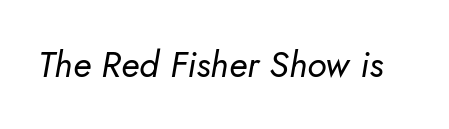
The image shows 36 px regular-weight type, italic (leaning right); set normal letter spacing, not underlined; low stroke contrast and a small x-height.
